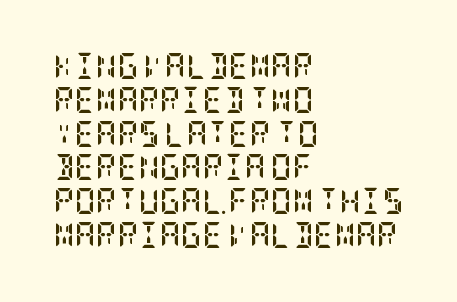
Notice how the stems are strictly vertical — no italics here. The passage shown is emphatically bold. Students, observe: this is what conventionally led text looks like. You could call the tracking neutral — neither tight nor loose. The ragged edge is on the right, which tells us the setting is flush left. Descenders are the only things crossing below the line.
